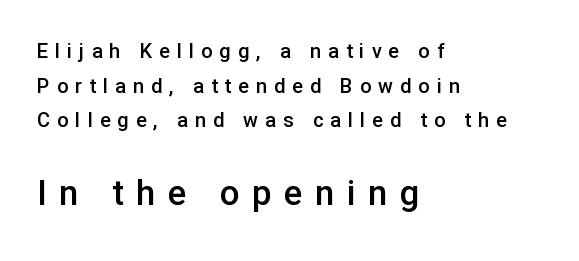
The image shows 35 px semibold sans-serif type, upright; set left-aligned, line spacing 1.73x, unusually wide letter spacing (+0.35 em), not underlined; the second (bottom) block is 1.75x larger; low stroke contrast and a medium x-height.
